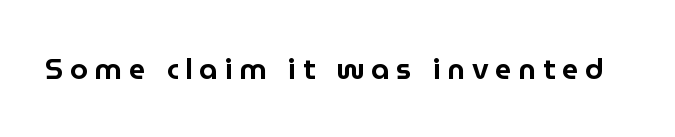
The letters are spread apart with noticeably loose tracking. You can tell from the bare stems that sans-serif type was used. Ordinary non-slanted type is in use. Bare-footed words on every line.
